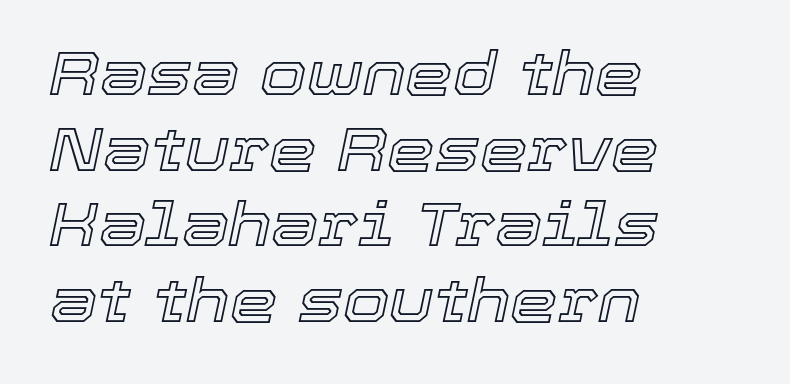
The image shows 60 px text type, italic (leaning right); set left-aligned, normal line spacing (1.26x), normal letter spacing, not underlined; a medium x-height.
